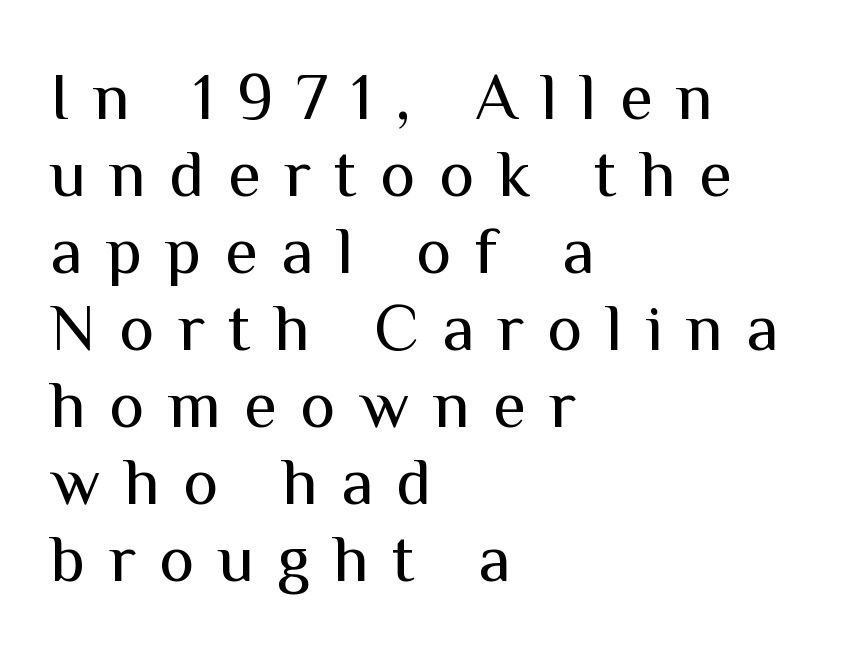
Q: Is the text bold? A: No.
Q: Is the text italic (slanted)? A: No, it is upright.
Q: Is the typeface a serif or a sans-serif typeface? A: Sans-serif.
Q: Is the text underlined? A: No.
Q: How is the paragraph aligned? A: Left-aligned.
Q: Is the spacing between letters normal or unusually wide? A: Unusually wide.
Q: Is the spacing between lines tight, normal or loose? A: Tight.
Q: Width (condensed, normal, or wide)? A: Normal.
Q: Stroke contrast? A: Medium.
Q: x-height? A: Medium.
Q: Monospaced? A: No.
